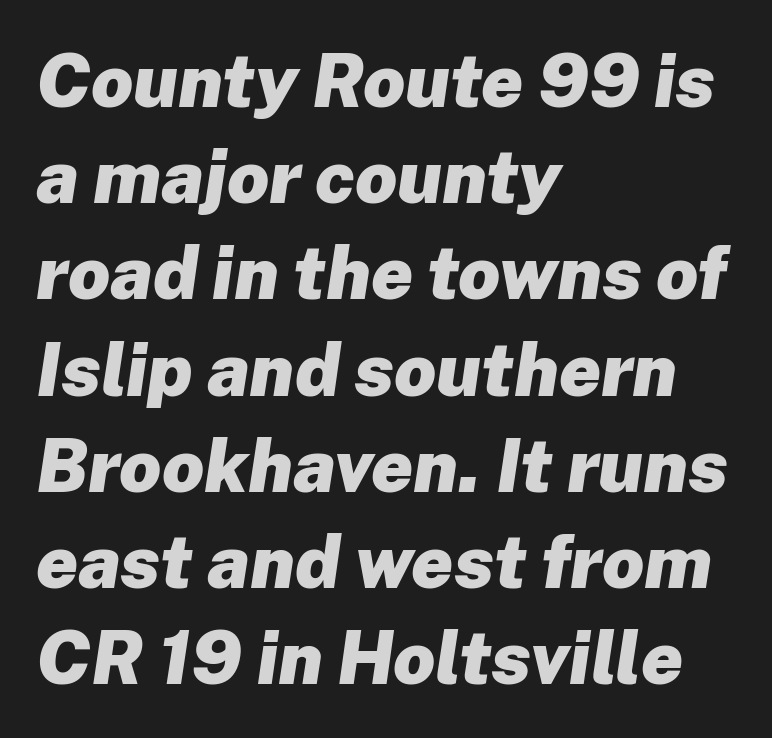
Q: Is the text bold? A: Yes.
Q: Is the text italic (slanted)? A: Yes, it leans right by about 8 degrees.
Q: Is the text underlined? A: No.
Q: How is the paragraph aligned? A: Left-aligned.
Q: Is the spacing between letters normal or unusually wide? A: Normal.
Q: Is the spacing between lines tight, normal or loose? A: Normal.
Q: Width (condensed, normal, or wide)? A: Normal.
Q: Stroke contrast? A: Low.
Q: x-height? A: Medium.
Q: Monospaced? A: No.
